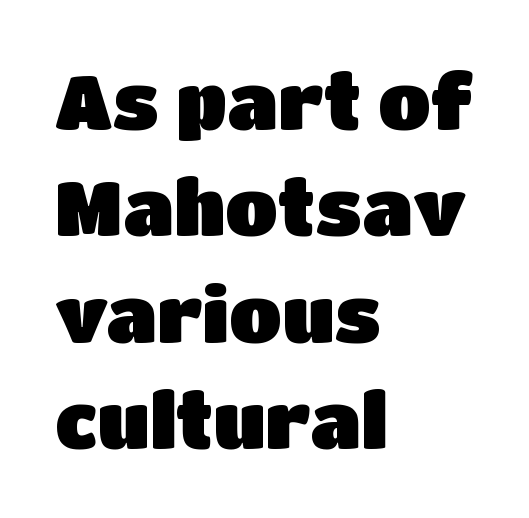
{"serif": "no", "italic": "no", "width": "normal", "stroke_contrast": "low", "x_height": "large", "monospaced": "no", "underline": "no", "align": "left", "line_spacing": "normal", "line_spacing_ratio": 1.38, "letter_spacing": "normal", "letter_spacing_em": 0.0, "glyph_px": 77}
